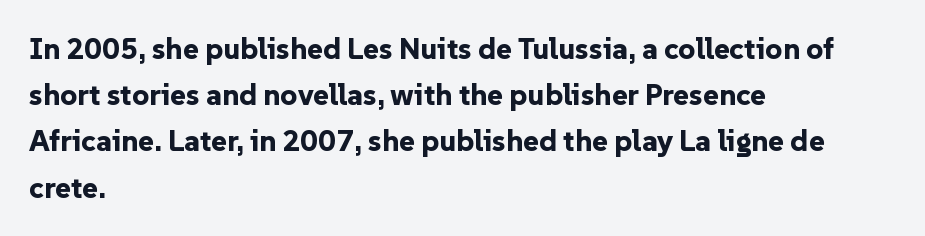
{"serif": "no", "italic": "no", "bold": "yes", "weight": "bold", "width": "normal", "stroke_contrast": "low", "x_height": "medium", "monospaced": "no", "underline": "no", "align": "left", "line_spacing": "normal", "line_spacing_ratio": 1.54, "letter_spacing": "normal", "letter_spacing_em": 0.0, "glyph_px": 30}
